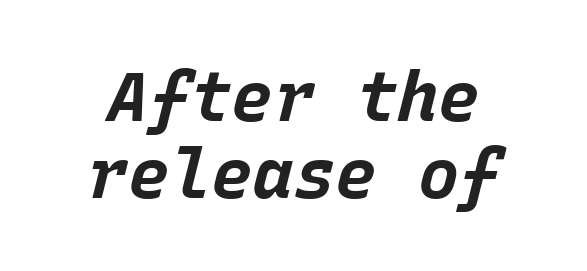
{"italic": "yes", "lean": "right", "slant_degrees": 15, "bold": "yes", "weight": "bold", "width": "normal", "stroke_contrast": "low", "x_height": "large", "monospaced": "yes", "underline": "no", "line_spacing": "tight", "line_spacing_ratio": 1.11, "letter_spacing": "normal", "letter_spacing_em": 0.0, "glyph_px": 69}
